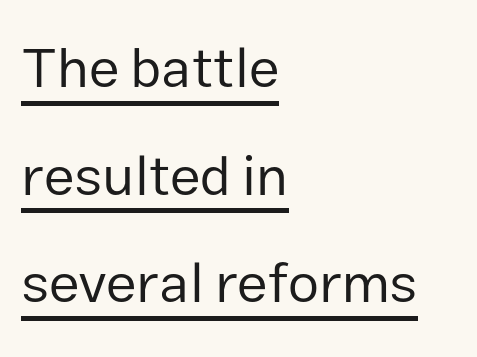
Q: Is the text bold? A: No.
Q: Is the text italic (slanted)? A: No, it is upright.
Q: Is the typeface a serif or a sans-serif typeface? A: Sans-serif.
Q: Is the text underlined? A: Yes.
Q: How is the paragraph aligned? A: Left-aligned.
Q: Is the spacing between letters normal or unusually wide? A: Normal.
Q: Is the spacing between lines tight, normal or loose? A: Loose.
Q: Width (condensed, normal, or wide)? A: Normal.
Q: Stroke contrast? A: Low.
Q: x-height? A: Medium.
Q: Monospaced? A: No.
